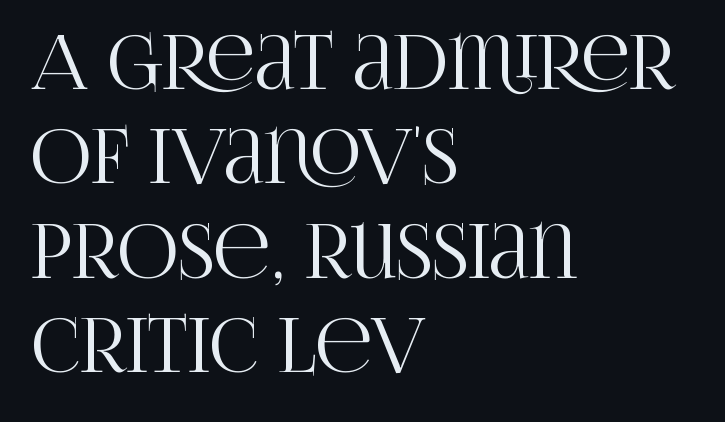
Q: Is the text italic (slanted)? A: No, it is upright.
Q: Is the typeface a serif or a sans-serif typeface? A: Serif.
Q: Is the text underlined? A: No.
Q: How is the paragraph aligned? A: Left-aligned.
Q: Is the spacing between letters normal or unusually wide? A: Normal.
Q: Is the spacing between lines tight, normal or loose? A: Normal.
Q: Width (condensed, normal, or wide)? A: Condensed.
Q: Stroke contrast? A: High.
Q: x-height? A: Large.
Q: Monospaced? A: No.
